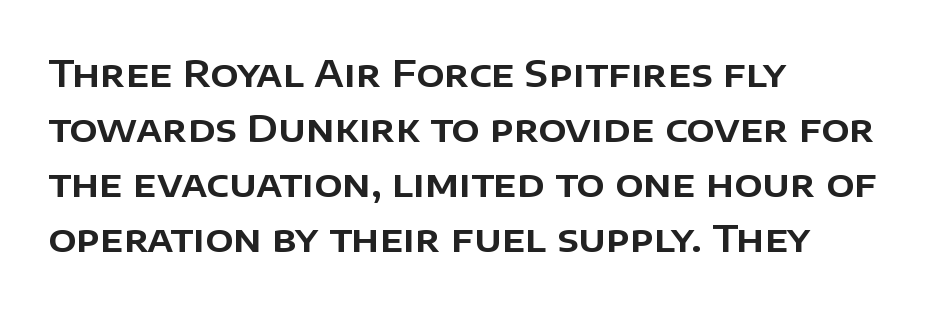
Which margin do the lines hug? The left one — the right edge is uneven. The letters sit at their default tracking, neither squeezed nor spread. The line-height multiplier appears to be the usual default. The words here are not underlined. The passage shown is typeset with a sans-serif family.
